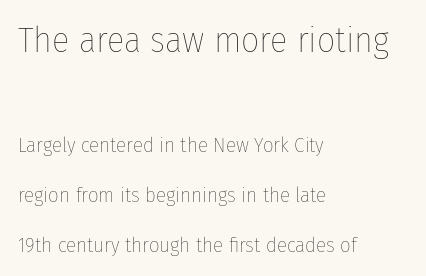
Horizontally, the lines are justified to the leading edge only. The font is comparable to plain body text, perhaps lighter. Honestly, the letter spacing is just normal — you wouldn't notice it. Quick note: interline space is abundant.
